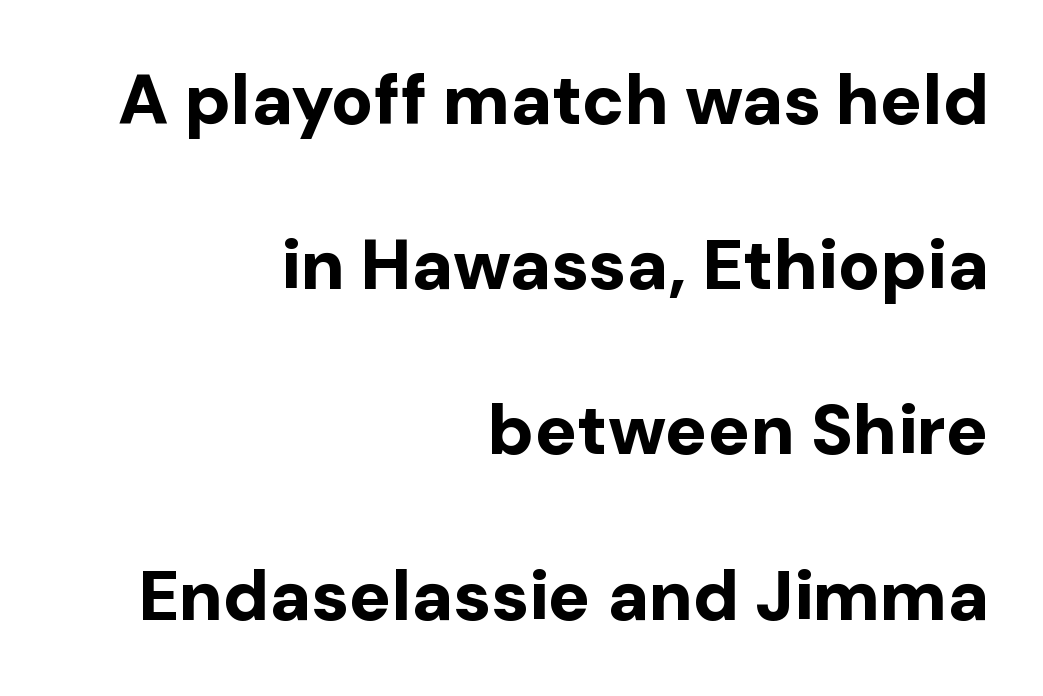
{"serif": "no", "italic": "no", "bold": "yes", "weight": "bold", "width": "normal", "stroke_contrast": "low", "x_height": "medium", "monospaced": "no", "underline": "no", "align": "right", "line_spacing": "loose", "line_spacing_ratio": 2.36, "letter_spacing": "normal", "letter_spacing_em": 0.0, "glyph_px": 70}
